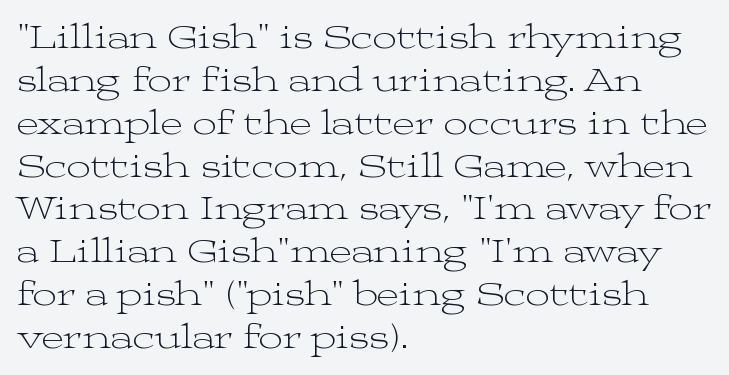
Q: Is the text bold? A: No.
Q: Is the text italic (slanted)? A: No, it is upright.
Q: Is the typeface a serif or a sans-serif typeface? A: Serif.
Q: Is the text underlined? A: No.
Q: How is the paragraph aligned? A: Left-aligned.
Q: Is the spacing between letters normal or unusually wide? A: Normal.
Q: Is the spacing between lines tight, normal or loose? A: Normal.
Q: Width (condensed, normal, or wide)? A: Wide.
Q: Stroke contrast? A: Medium.
Q: x-height? A: Medium.
Q: Monospaced? A: No.
